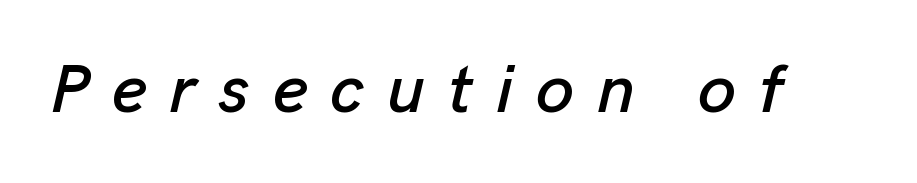
An italicized treatment has been applied to the whole sample. This rendering features lettering with no underline. Spacing between characters has been opened up far beyond the box default. Is this a fixed-width face? No — the glyphs have proportional, varying widths.
